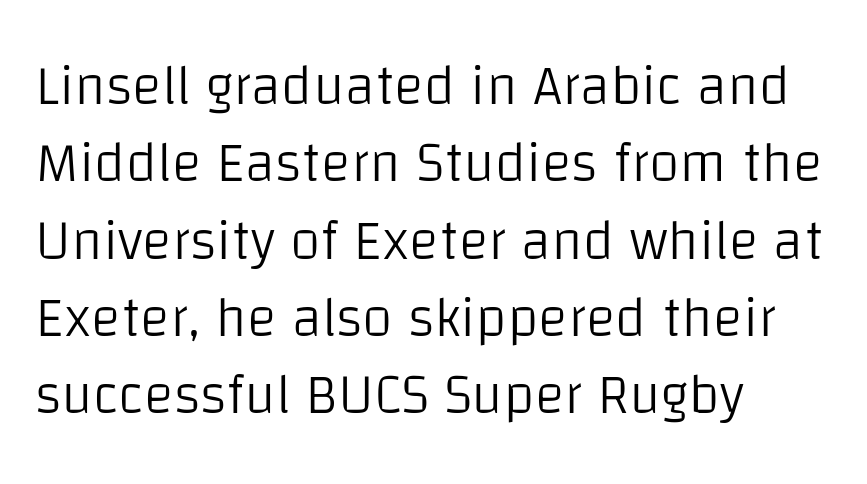
The lettering holds an erect, upright posture throughout. Type without underlining. Leading matches the norm, producing a regular column. The passage shown is typed in a proportional face where columns would drift.
